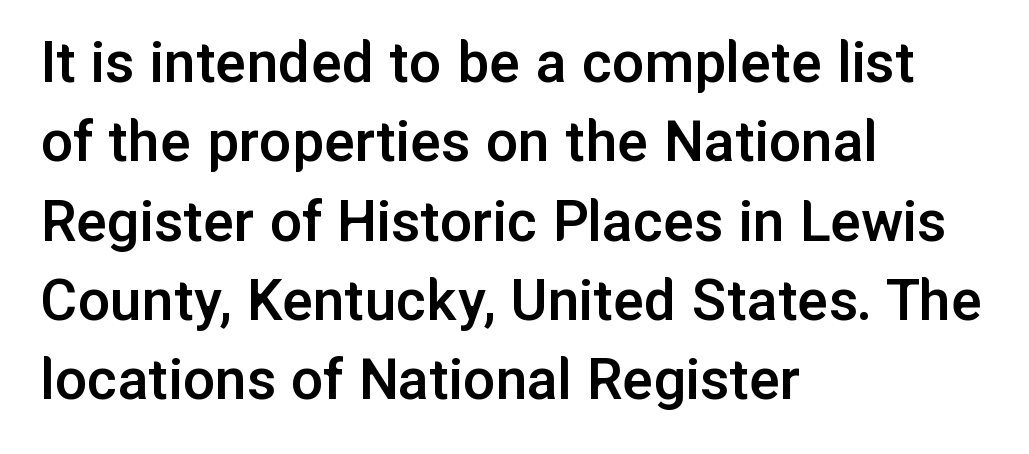
{"serif": "no", "italic": "no", "bold": "semi", "weight": "semibold", "width": "normal", "stroke_contrast": "low", "x_height": "medium", "monospaced": "no", "underline": "no", "align": "left", "line_spacing_ratio": 1.24, "letter_spacing": "normal", "letter_spacing_em": 0.0, "glyph_px": 64}
